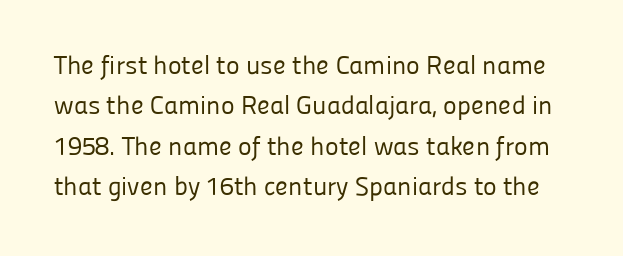
The image shows 26 px text type, upright; set normal line spacing (1.55x), normal letter spacing, not underlined.
